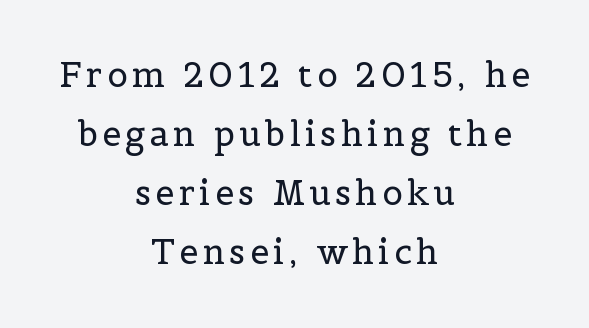
Q: Is the text bold? A: No.
Q: Is the text italic (slanted)? A: No, it is upright.
Q: Is the typeface a serif or a sans-serif typeface? A: Serif.
Q: Is the text underlined? A: No.
Q: How is the paragraph aligned? A: Centered.
Q: Width (condensed, normal, or wide)? A: Normal.
Q: x-height? A: Medium.
Q: Monospaced? A: No.
